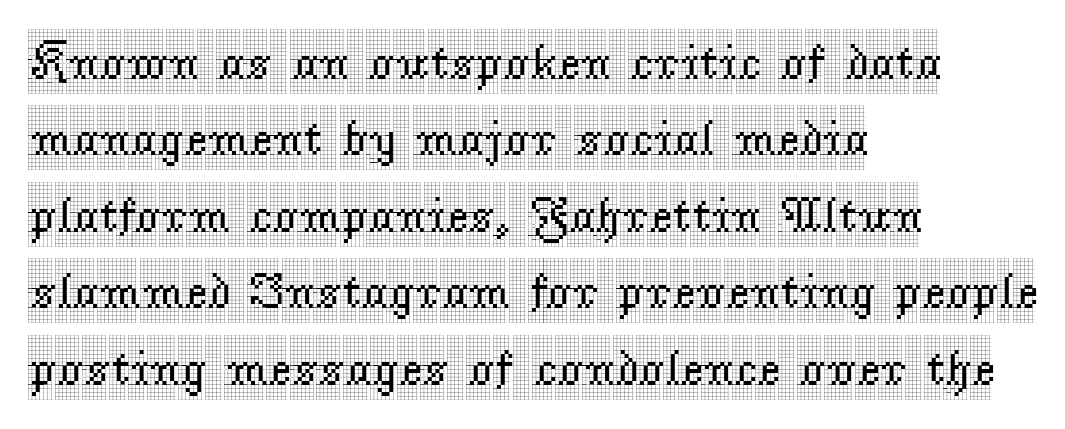
The image shows 50 px condensed serif type, upright; set left-aligned, normal line spacing (1.53x), normal letter spacing, not underlined; a large x-height.
